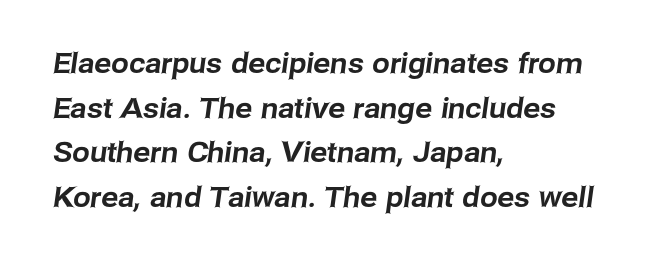
Serif or sans? Sans — the stroke terminals are bare. Caption: multi-line text, flush left, ragged right. The line texture is even and compact thanks to regular tracking. Looks like regular typesetting: each glyph gets only the width it needs. Descenders hang freely into open space. What's the leading like? Ordinary, nothing unusual.
